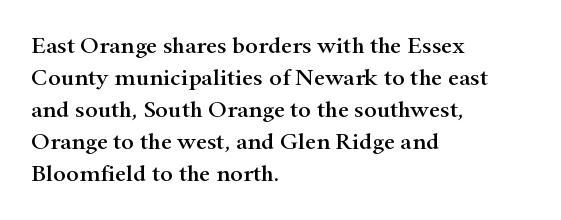
{"italic": "no", "underline": "no", "align": "left", "line_spacing": "normal", "line_spacing_ratio": 1.33, "letter_spacing": "normal", "letter_spacing_em": 0.0, "glyph_px": 24}
